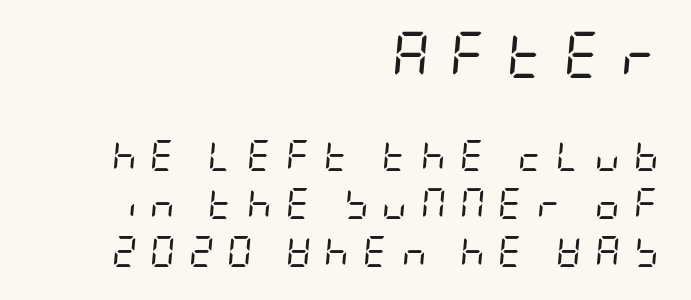
The letters in the upper block stand taller than those in the block below. These lines were composed using italics. Horizontally, the lines are justified to the trailing edge only. What's the leading like? Ordinary, nothing unusual. The space directly below the letters is spotless. A quiet, ordinary-to-light weight characterises the typeface.
